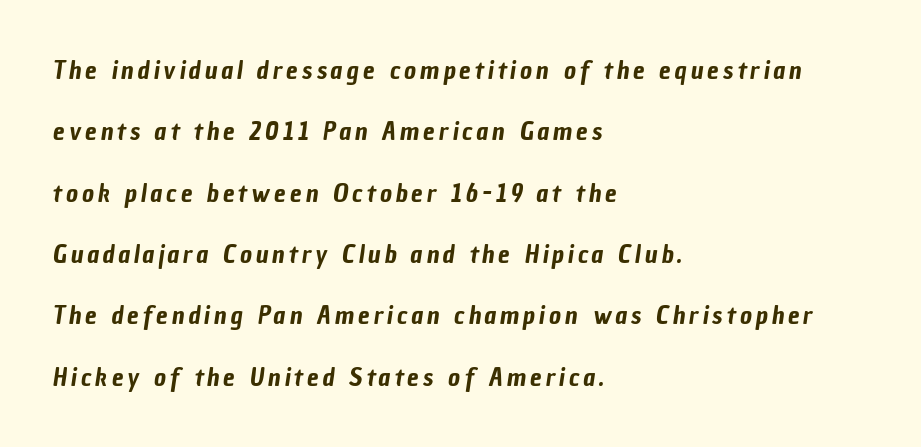
{"underline": "no", "align": "left", "line_spacing": "loose", "line_spacing_ratio": 2.36, "glyph_px": 26}
